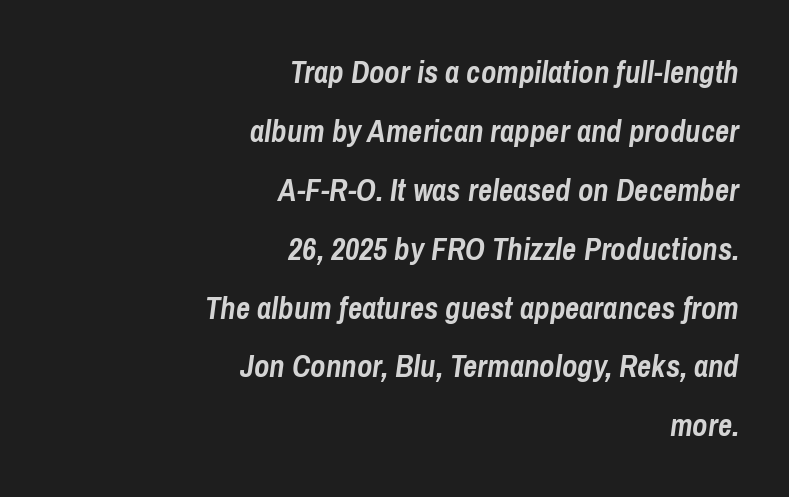
{"italic": "yes", "lean": "right", "slant_degrees": 8, "bold": "yes", "weight": "semibold", "width": "condensed", "stroke_contrast": "low", "x_height": "medium", "monospaced": "no", "underline": "no", "align": "right", "line_spacing": "loose", "line_spacing_ratio": 1.9, "letter_spacing": "normal", "letter_spacing_em": 0.0, "glyph_px": 31}
